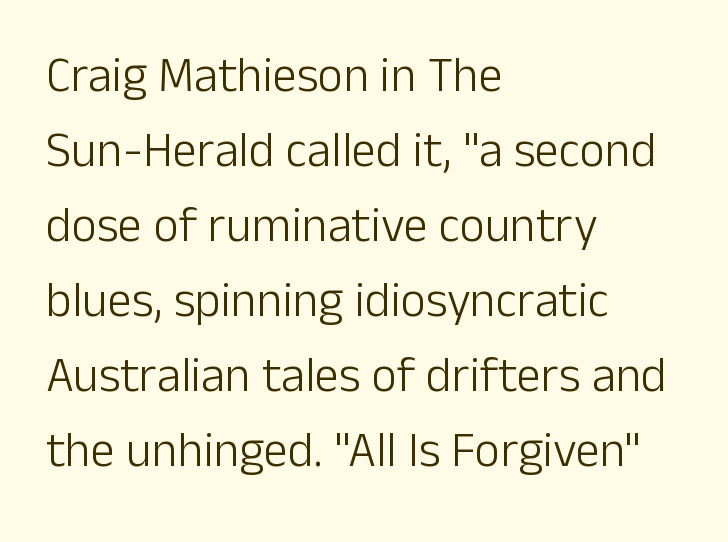
{"serif": "no", "italic": "no", "bold": "no", "weight": "light", "width": "normal", "stroke_contrast": "low", "x_height": "medium", "monospaced": "no", "underline": "no", "align": "left", "line_spacing": "normal", "line_spacing_ratio": 1.53, "letter_spacing": "normal", "letter_spacing_em": 0.0, "glyph_px": 49}
